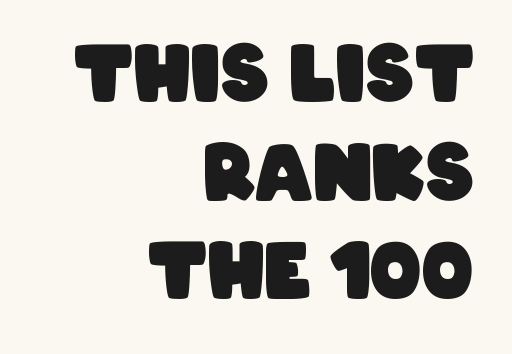
Q: Is the text bold? A: Yes.
Q: Is the typeface a serif or a sans-serif typeface? A: Sans-serif.
Q: Is the text underlined? A: No.
Q: How is the paragraph aligned? A: Right-aligned.
Q: Is the spacing between letters normal or unusually wide? A: Normal.
Q: Is the spacing between lines tight, normal or loose? A: Normal.
Q: Width (condensed, normal, or wide)? A: Condensed.
Q: Stroke contrast? A: Low.
Q: x-height? A: Large.
Q: Monospaced? A: No.
